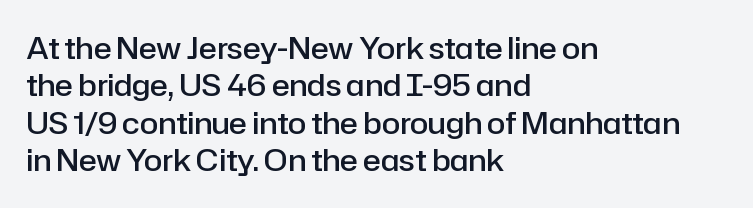
{"serif": "no", "italic": "no", "bold": "semi", "weight": "semibold", "width": "normal", "stroke_contrast": "low", "x_height": "medium", "monospaced": "no", "underline": "no", "align": "left", "line_spacing": "normal", "line_spacing_ratio": 1.25, "letter_spacing": "normal", "letter_spacing_em": 0.0, "glyph_px": 30}
